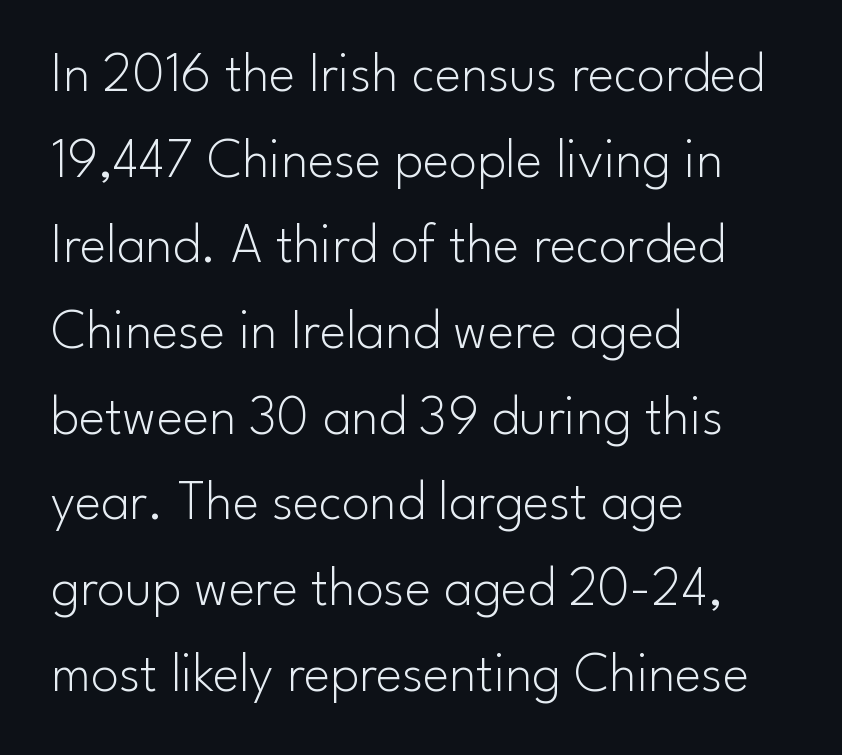
{"serif": "no", "italic": "no", "bold": "no", "weight": "light", "width": "normal", "stroke_contrast": "low", "x_height": "small", "monospaced": "no", "underline": "no", "align": "left", "line_spacing": "normal", "line_spacing_ratio": 1.53, "letter_spacing": "normal", "letter_spacing_em": 0.0, "glyph_px": 56}
